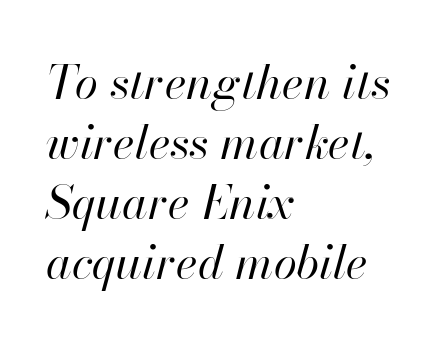
Underline: absent. Regarding leading, the lines here are spaced in the standard way. Here the designer chose a conventional face with non-uniform glyph widths. This is not heavy type; no bold has been used. Standard letterfit; no display-style spreading of the glyphs.
